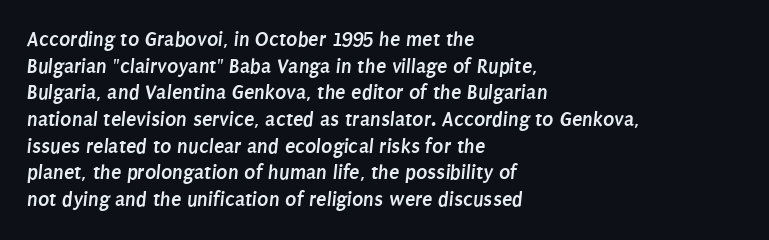
Unmarked baselines from the first word to the last. The setting favours the left margin, as ordinary paragraphs usually do. Regarding leading, the lines here are spaced in the standard way. Observe the ordinary spacing: letters are neighbours, not strangers. Heft: maximum for text — a bold.
